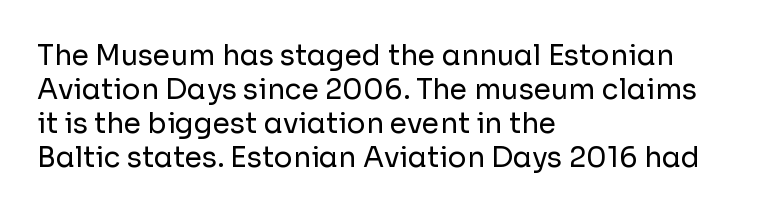
When letters stand straight like this, we call the style roman or upright. Regarding serifs, this sample does without them. The font sits on the lighter half of the weight spectrum, regular included. Spacing verdict: proportional, widths tailored to each character.
